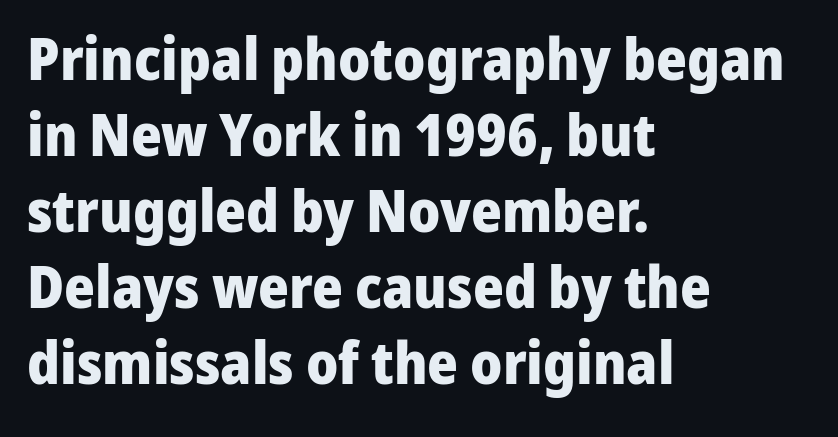
The image shows 59 px heavy sans-serif type, upright; set left-aligned, normal line spacing (1.29x), normal letter spacing, not underlined; low stroke contrast and a medium x-height.
